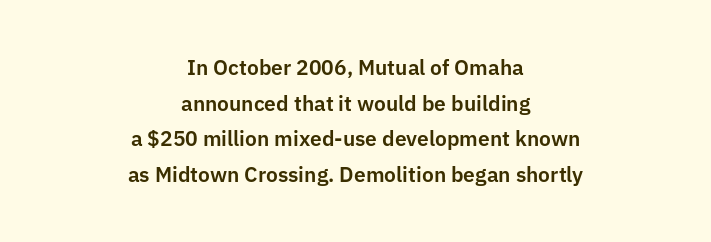
{"italic": "no", "underline": "no", "align": "center", "line_spacing": "normal", "line_spacing_ratio": 1.7, "letter_spacing": "normal", "letter_spacing_em": 0.0, "glyph_px": 21}
